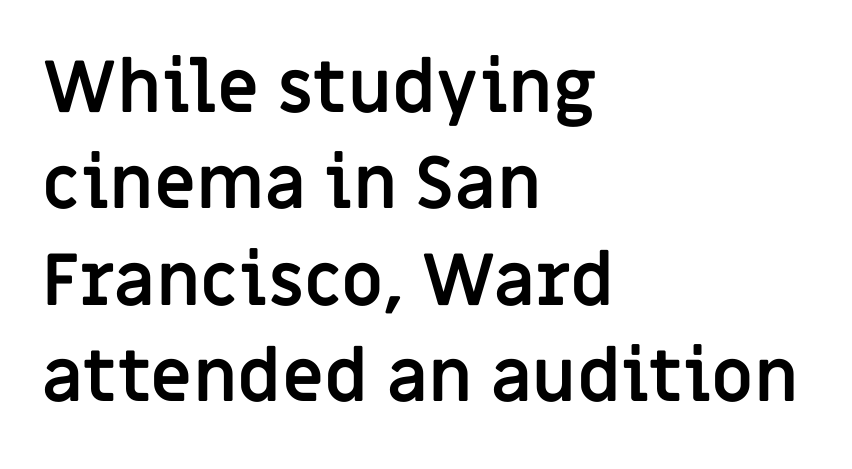
{"serif": "no", "italic": "no", "bold": "yes", "weight": "semibold", "width": "normal", "stroke_contrast": "low", "x_height": "large", "monospaced": "no", "underline": "no", "align": "left", "line_spacing": "normal", "line_spacing_ratio": 1.34, "letter_spacing": "normal", "letter_spacing_em": 0.0, "glyph_px": 72}
